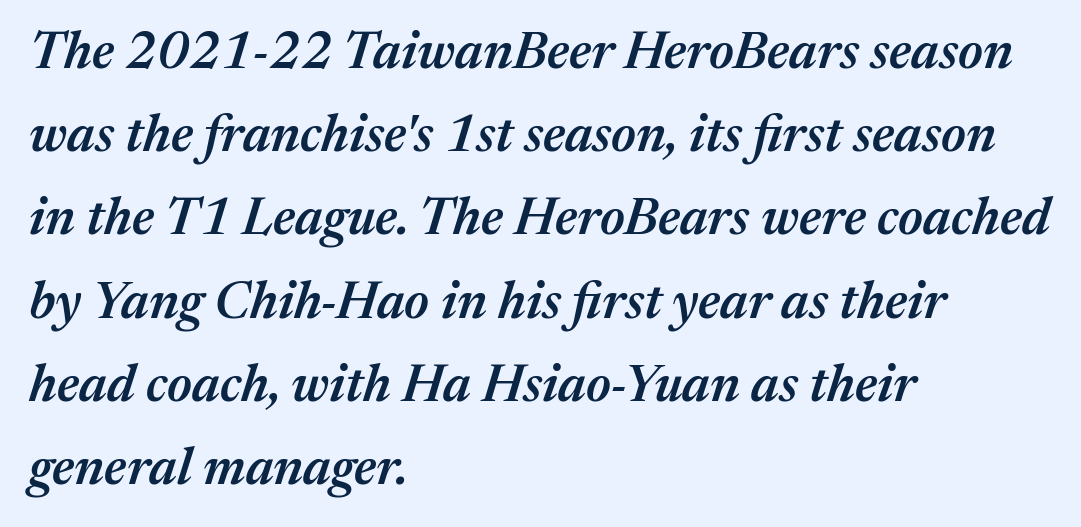
The image shows 52 px semibold type, italic (leaning right); set left-aligned, normal line spacing (1.6x), normal letter spacing, not underlined; medium stroke contrast and a medium x-height.
